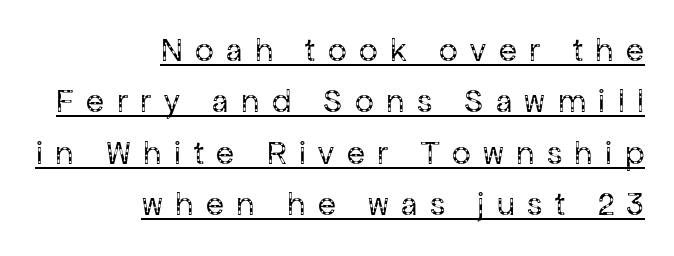
Q: Is the text bold? A: No.
Q: Is the text italic (slanted)? A: No, it is upright.
Q: Is the typeface a serif or a sans-serif typeface? A: Sans-serif.
Q: Is the text underlined? A: Yes.
Q: How is the paragraph aligned? A: Right-aligned.
Q: Is the spacing between letters normal or unusually wide? A: Unusually wide.
Q: Is the spacing between lines tight, normal or loose? A: Normal.
Q: Width (condensed, normal, or wide)? A: Normal.
Q: Stroke contrast? A: Low.
Q: x-height? A: Medium.
Q: Monospaced? A: No.
